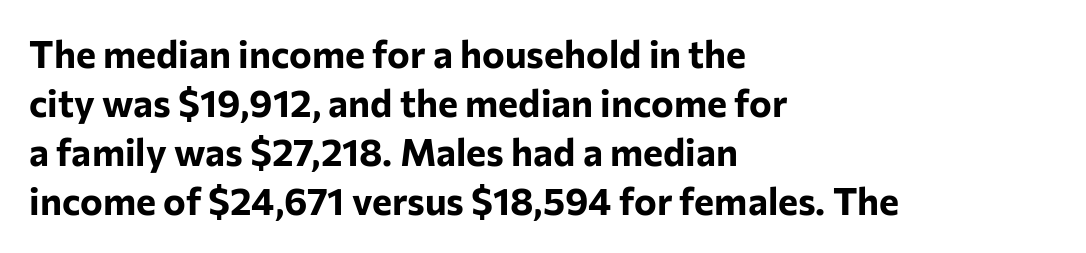
The image shows 38 px bold sans-serif type, upright; set left-aligned, normal line spacing (1.29x), normal letter spacing, not underlined; low stroke contrast and a medium x-height.
